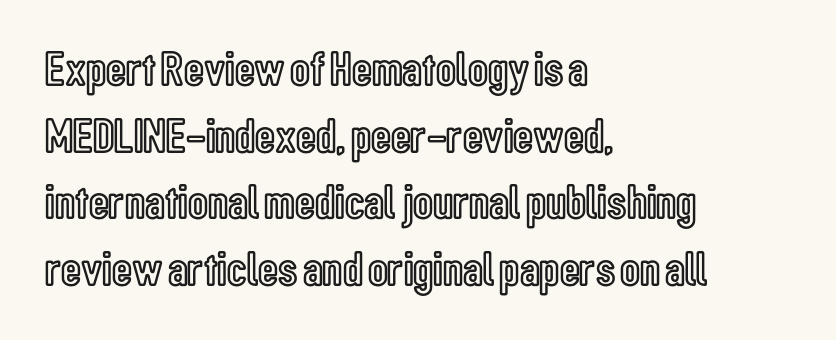
Q: Is the text italic (slanted)? A: No, it is upright.
Q: Is the text underlined? A: No.
Q: How is the paragraph aligned? A: Left-aligned.
Q: Is the spacing between letters normal or unusually wide? A: Normal.
Q: Is the spacing between lines tight, normal or loose? A: Normal.
Q: Width (condensed, normal, or wide)? A: Condensed.
Q: x-height? A: Medium.
Q: Monospaced? A: No.
